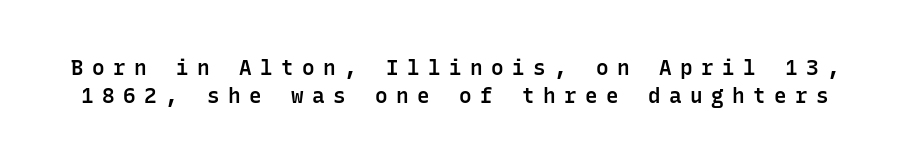
Display-style spreading of the glyphs; the letterfit is very open. Honestly, there is no underline to notice here at all. These lines carry some extra weight — a demibold, not a full bold. Quick note: interline space is typical. A roman cut, with each character standing at attention.
